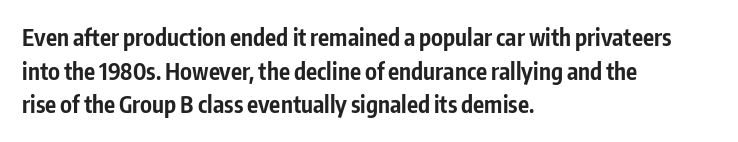
The image shows 23 px bold type, upright; set left-aligned, normal line spacing (1.46x), normal letter spacing, not underlined.
